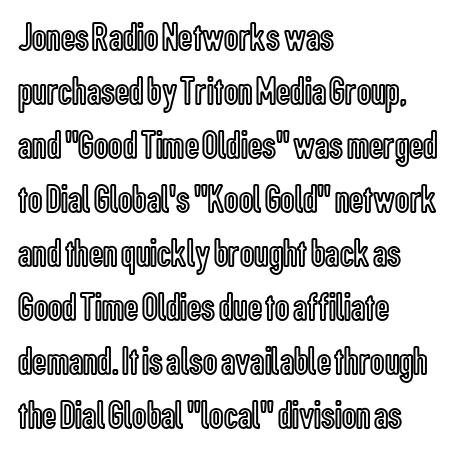
The image shows 40 px condensed type, upright; set left-aligned, normal line spacing (1.35x), normal letter spacing, not underlined; a medium x-height.
